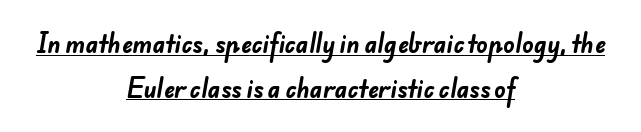
The image shows 23 px bold type; set centered, loose line spacing (1.94x), normal letter spacing, underlined.
